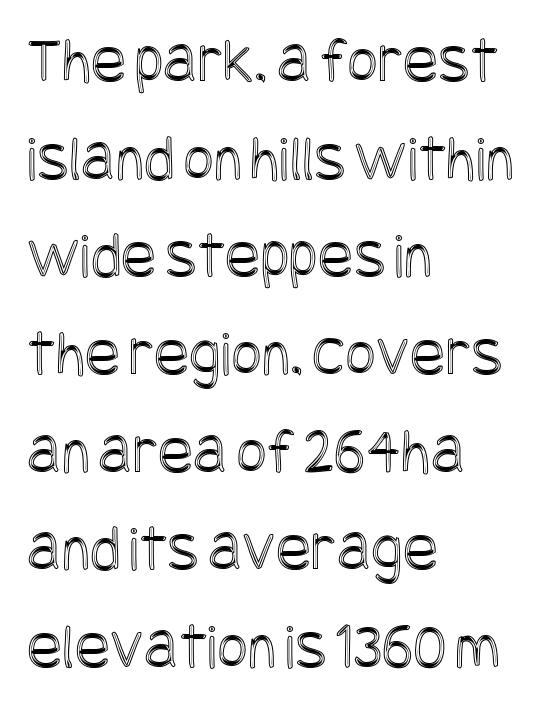
Q: Is the text italic (slanted)? A: No, it is upright.
Q: Is the text underlined? A: No.
Q: How is the paragraph aligned? A: Left-aligned.
Q: Is the spacing between letters normal or unusually wide? A: Normal.
Q: Is the spacing between lines tight, normal or loose? A: Normal.
Q: Width (condensed, normal, or wide)? A: Condensed.
Q: x-height? A: Large.
